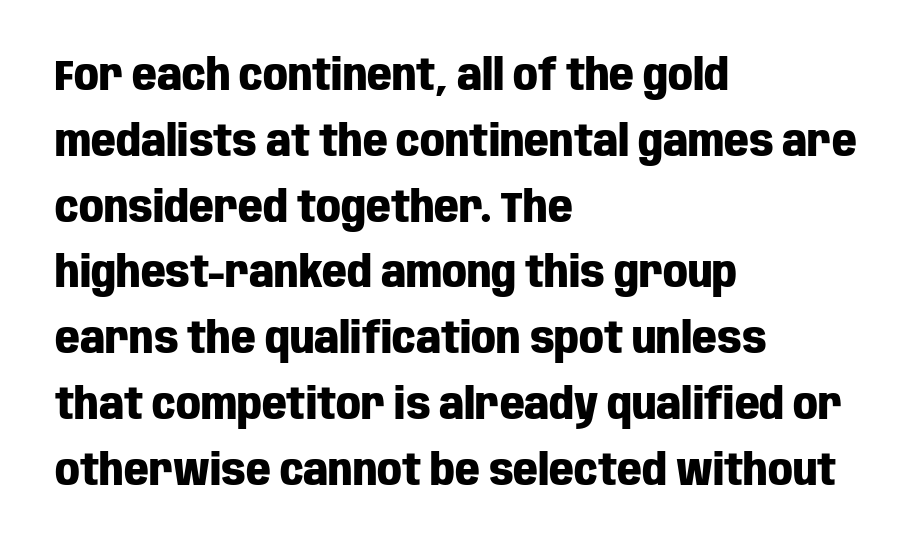
The glyphs are unaccompanied by any horizontal stroke below them. Reading down the column, the eye jumps a familiar distance to each next line. Heft: maximum for text — a bold. There is no visible air inserted between adjacent glyphs.
